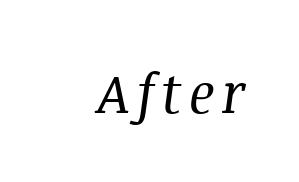
{"serif": "yes", "italic": "yes", "lean": "right", "slant_degrees": 8, "bold": "no", "weight": "regular", "width": "normal", "stroke_contrast": "medium", "x_height": "large", "monospaced": "no", "underline": "no", "glyph_px": 55}
